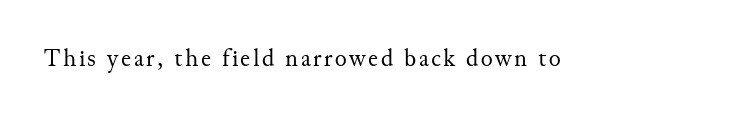
The type sits square on the baseline with zero lean. The strip under each line holds only bare page. Stroke thickness stays within the range of a standard reading face or lighter.
